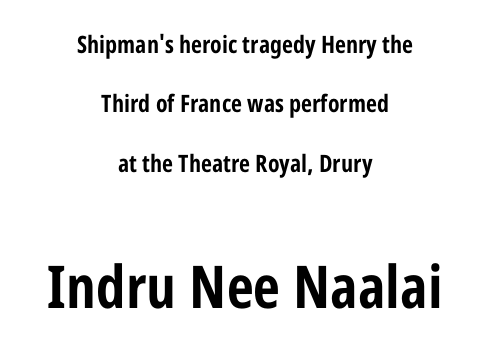
The image shows 59 px bold, condensed sans-serif type, upright; set centered, loose line spacing (2.47x), normal letter spacing, not underlined; the second (bottom) block is 2.46x larger; low stroke contrast and a medium x-height.
